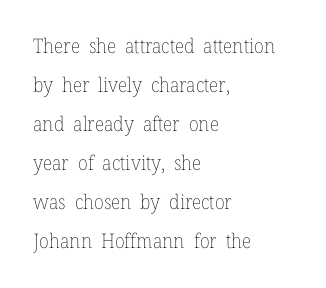
No extra tracking has been applied to these lines. Anything drawn beneath the words? Only blank space. Stroke mass is kept to a normal reading level or below. In CSS terms this would be text-align: left. Line spacing here is loose. A typesetter would mark this as roman, not italic.
